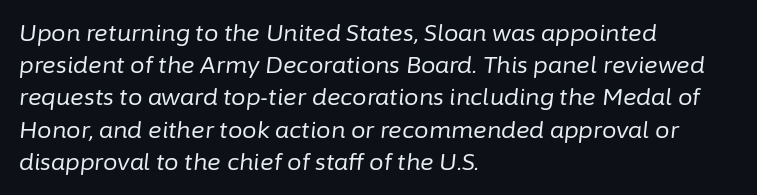
{"italic": "yes", "lean": "right", "slant_degrees": 6, "bold": "no", "underline": "no", "align": "left", "line_spacing": "normal", "line_spacing_ratio": 1.4, "letter_spacing": "normal", "letter_spacing_em": 0.0, "glyph_px": 23}
